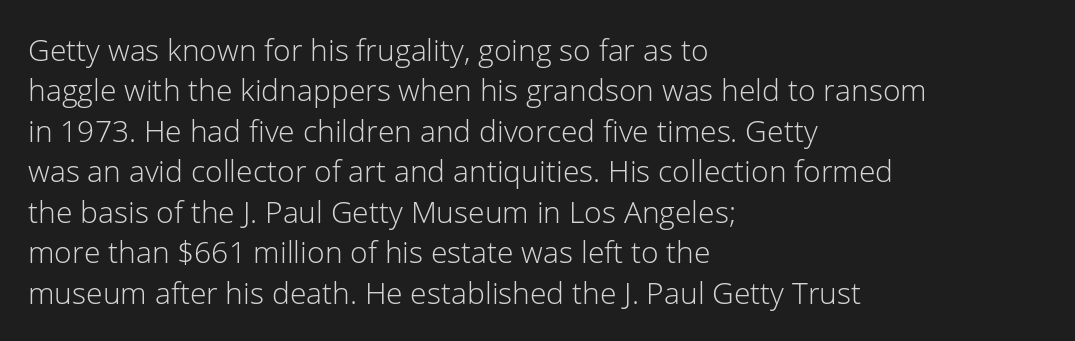
The image shows 30 px light sans-serif type, upright; set left-aligned, normal line spacing (1.35x), normal letter spacing, not underlined; low stroke contrast and a medium x-height.
